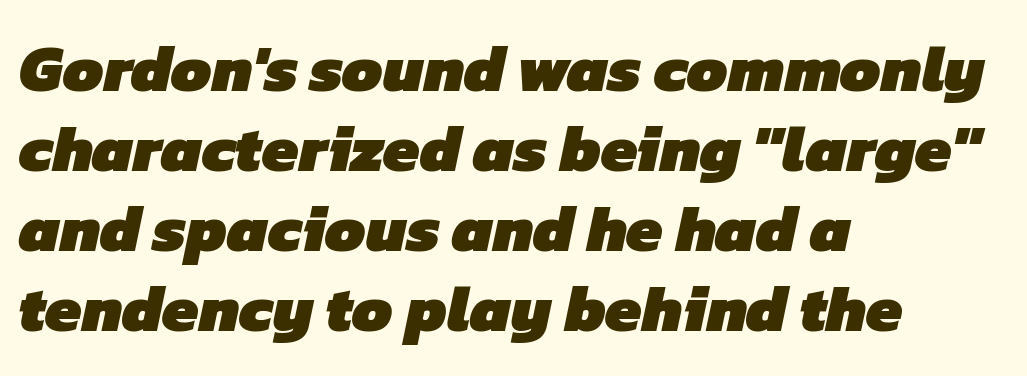
Q: Is the text bold? A: Yes.
Q: Is the typeface a serif or a sans-serif typeface? A: Sans-serif.
Q: Is the text underlined? A: No.
Q: How is the paragraph aligned? A: Left-aligned.
Q: Is the spacing between letters normal or unusually wide? A: Normal.
Q: Width (condensed, normal, or wide)? A: Normal.
Q: Stroke contrast? A: Low.
Q: x-height? A: Medium.
Q: Monospaced? A: No.
